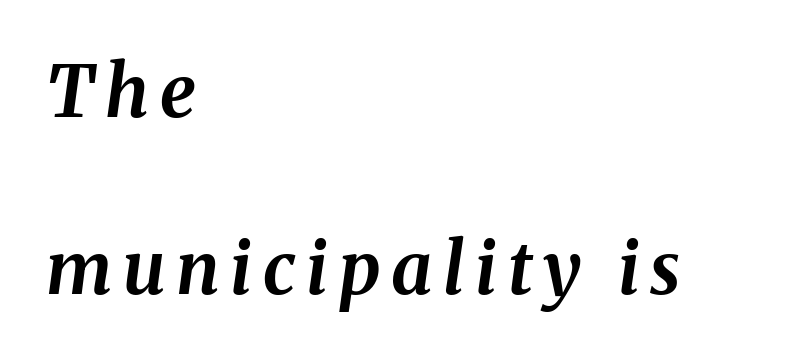
The image shows 72 px bold type, italic (leaning right); set left-aligned, loose line spacing (2.46x), not underlined; medium stroke contrast and a medium x-height.
